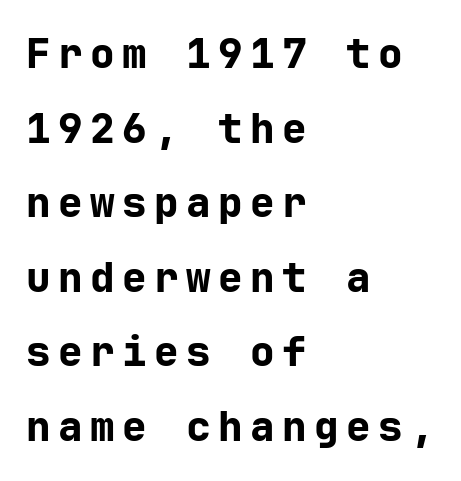
{"serif": "no", "italic": "no", "bold": "yes", "weight": "bold", "width": "normal", "stroke_contrast": "low", "x_height": "medium", "underline": "no", "align": "left", "line_spacing_ratio": 1.82, "glyph_px": 41}
